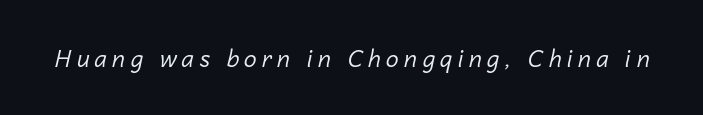
The image shows 23 px text type, italic (leaning right); set unusually wide letter spacing (+0.23 em), not underlined.
